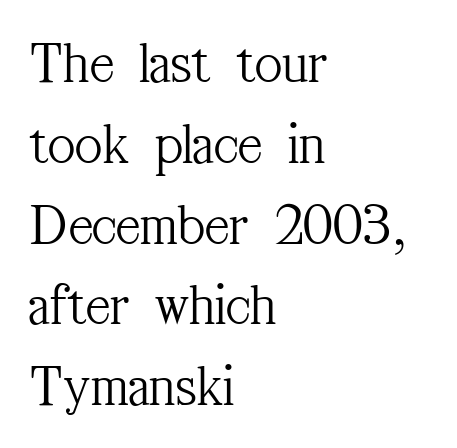
Compared with typical paragraphs, the rows here are spaced about the same. Descender tails drop into unmarked territory. This rendering employs a face with finishing strokes, i.e., a serif. On a weight scale, this lands at 450 or below. The lines are quadded left.
